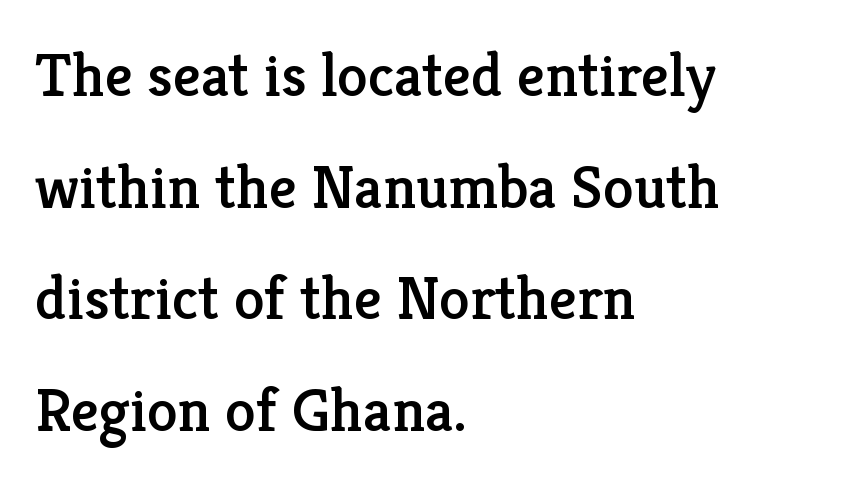
Q: Is the text italic (slanted)? A: No, it is upright.
Q: Is the typeface a serif or a sans-serif typeface? A: Serif.
Q: Is the text underlined? A: No.
Q: How is the paragraph aligned? A: Left-aligned.
Q: Is the spacing between letters normal or unusually wide? A: Normal.
Q: Width (condensed, normal, or wide)? A: Normal.
Q: Stroke contrast? A: Low.
Q: x-height? A: Medium.
Q: Monospaced? A: No.
